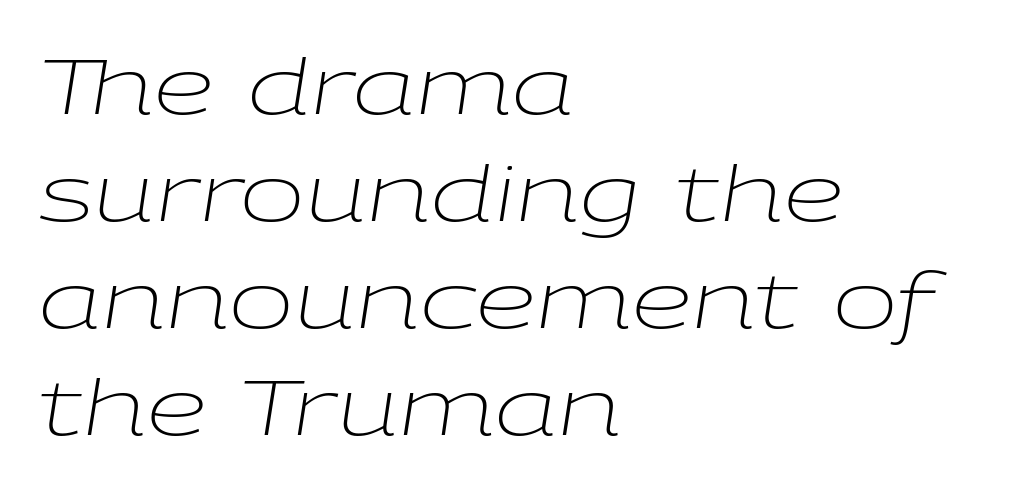
Spacing verdict: proportional, widths tailored to each character. The paragraph shown leans on its left margin. Style check: oblique. Anything drawn beneath the words? Only blank space. A typesetter would call this leading conventional body-copy spacing. Words appear dense and cohesive because spacing is normal.
